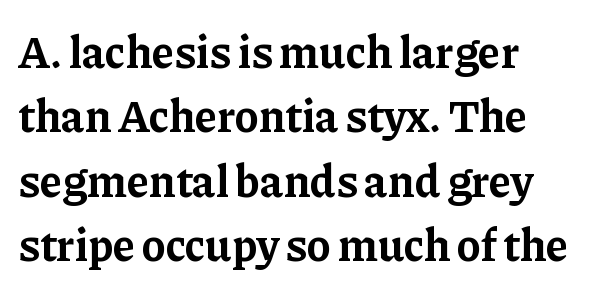
{"serif": "yes", "italic": "no", "bold": "yes", "weight": "bold", "width": "normal", "stroke_contrast": "low", "x_height": "medium", "monospaced": "no", "underline": "no", "align": "left", "line_spacing": "normal", "line_spacing_ratio": 1.43, "letter_spacing": "normal", "letter_spacing_em": 0.0, "glyph_px": 45}
